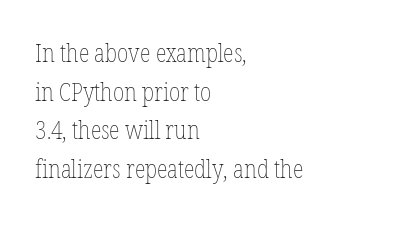
The image shows 25 px text type, upright; set left-aligned, normal line spacing (1.55x), normal letter spacing, not underlined.
